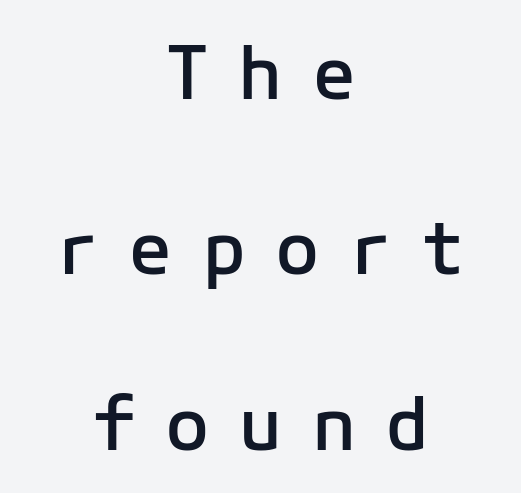
Q: Is the text bold? A: Semi-bold.
Q: Is the text italic (slanted)? A: No, it is upright.
Q: Is the typeface a serif or a sans-serif typeface? A: Sans-serif.
Q: Is the text underlined? A: No.
Q: How is the paragraph aligned? A: Centered.
Q: Is the spacing between letters normal or unusually wide? A: Unusually wide.
Q: Is the spacing between lines tight, normal or loose? A: Loose.
Q: Width (condensed, normal, or wide)? A: Normal.
Q: Stroke contrast? A: Low.
Q: x-height? A: Medium.
Q: Monospaced? A: Yes.
